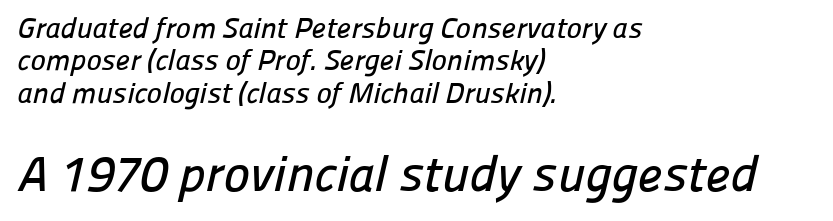
The image shows 50 px sans-serif type; set left-aligned, tight line spacing (1.12x), normal letter spacing, not underlined; the second (bottom) block is 1.72x larger; low stroke contrast and a medium x-height.
